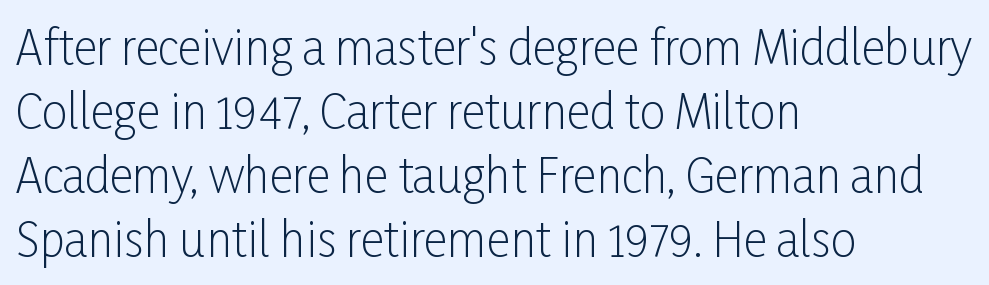
The image shows 46 px light, condensed sans-serif type, upright; set left-aligned, normal line spacing (1.39x), normal letter spacing, not underlined; low stroke contrast and a medium x-height.
